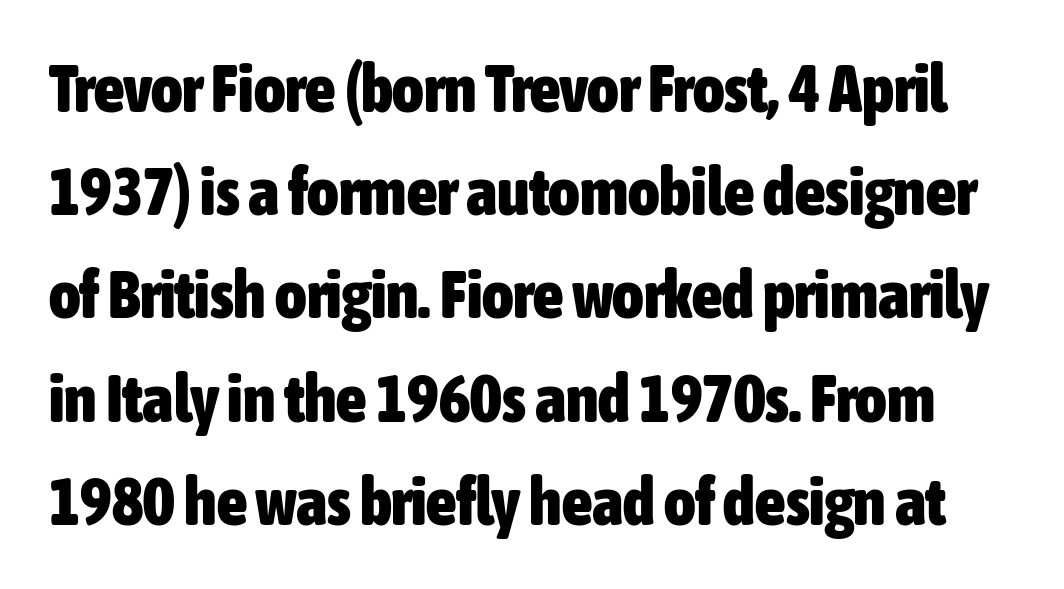
Bare-footed words on every line. Set as a true bold cut, around the 700 mark. No extra tracking has been applied to these lines. This rendering employs a face without finishing strokes, i.e., a sans-serif.
